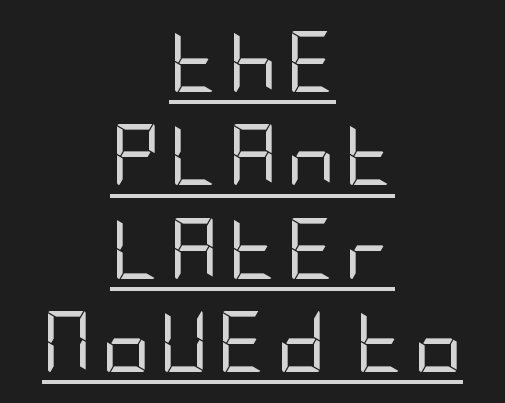
Q: Is the text bold? A: No.
Q: Is the text italic (slanted)? A: No, it is upright.
Q: Is the typeface a serif or a sans-serif typeface? A: Sans-serif.
Q: Is the text underlined? A: Yes.
Q: How is the paragraph aligned? A: Centered.
Q: Is the spacing between lines tight, normal or loose? A: Normal.
Q: Width (condensed, normal, or wide)? A: Condensed.
Q: Stroke contrast? A: Low.
Q: x-height? A: Large.
